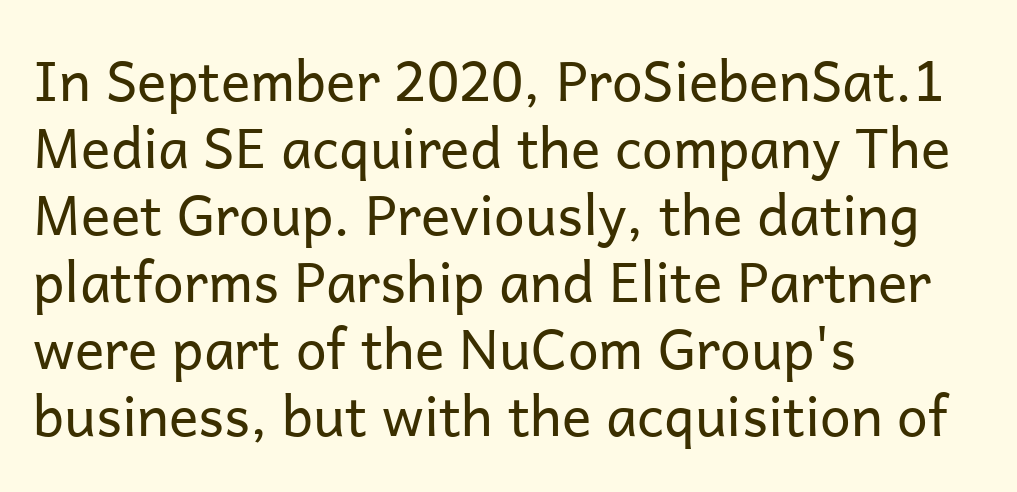
{"serif": "no", "italic": "no", "bold": "no", "weight": "regular", "width": "normal", "stroke_contrast": "low", "x_height": "medium", "monospaced": "no", "underline": "no", "align": "left", "line_spacing_ratio": 1.22, "letter_spacing": "normal", "letter_spacing_em": 0.0, "glyph_px": 55}
